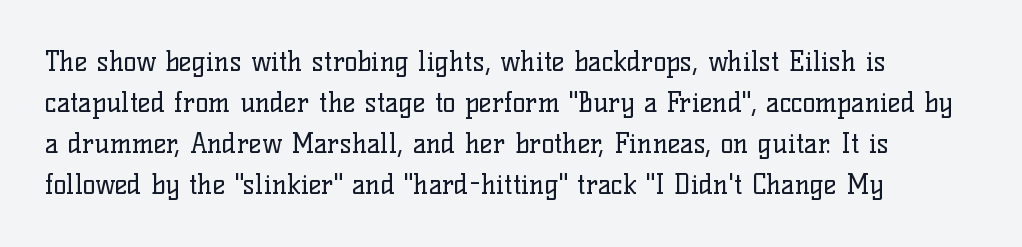
{"italic": "no", "bold": "no", "underline": "no", "align": "left", "line_spacing": "normal", "line_spacing_ratio": 1.52, "letter_spacing": "normal", "letter_spacing_em": 0.0, "glyph_px": 27}
